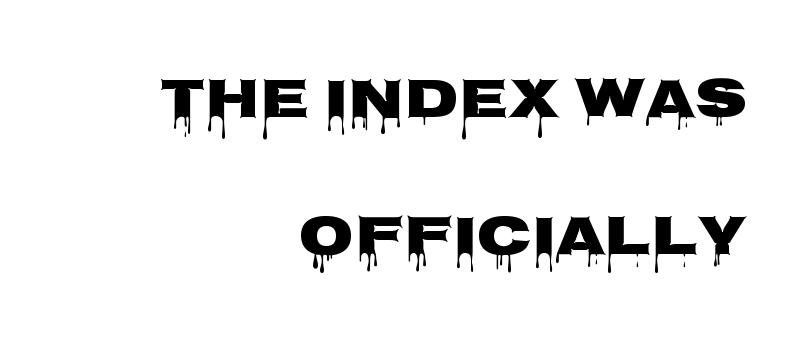
{"serif": "no", "italic": "no", "bold": "yes", "weight": "heavy", "width": "wide", "stroke_contrast": "low", "x_height": "large", "monospaced": "no", "underline": "no", "align": "right", "line_spacing": "loose", "line_spacing_ratio": 2.4, "letter_spacing": "normal", "letter_spacing_em": 0.0, "glyph_px": 57}
